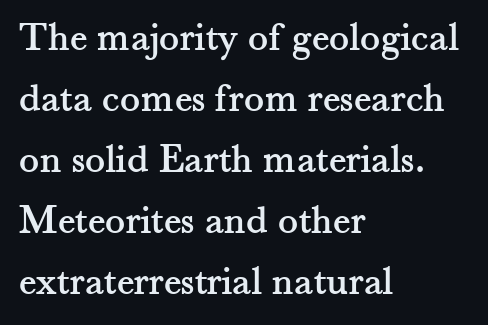
Q: Is the text italic (slanted)? A: No, it is upright.
Q: Is the typeface a serif or a sans-serif typeface? A: Serif.
Q: Is the text underlined? A: No.
Q: How is the paragraph aligned? A: Left-aligned.
Q: Is the spacing between letters normal or unusually wide? A: Normal.
Q: Is the spacing between lines tight, normal or loose? A: Normal.
Q: Width (condensed, normal, or wide)? A: Normal.
Q: Stroke contrast? A: Medium.
Q: x-height? A: Small.
Q: Monospaced? A: No.
